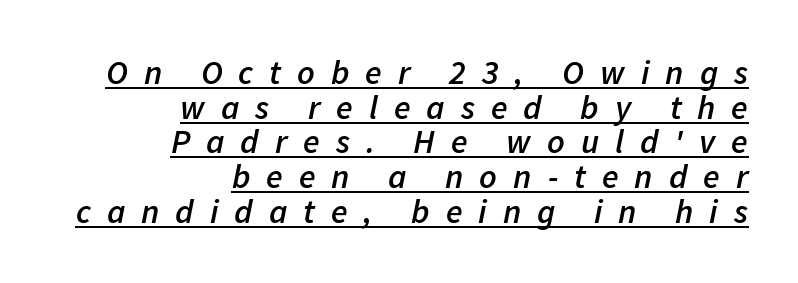
Q: Is the text bold? A: Semi-bold.
Q: Is the text italic (slanted)? A: Yes, it leans right by about 11 degrees.
Q: Is the text underlined? A: Yes.
Q: How is the paragraph aligned? A: Right-aligned.
Q: Is the spacing between letters normal or unusually wide? A: Unusually wide.
Q: Is the spacing between lines tight, normal or loose? A: Tight.
Q: Width (condensed, normal, or wide)? A: Normal.
Q: Stroke contrast? A: Low.
Q: x-height? A: Medium.
Q: Monospaced? A: No.
